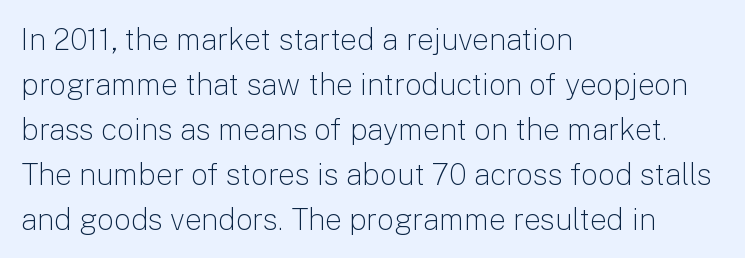
Q: Is the text bold? A: No.
Q: Is the text italic (slanted)? A: No, it is upright.
Q: Is the typeface a serif or a sans-serif typeface? A: Sans-serif.
Q: Is the text underlined? A: No.
Q: How is the paragraph aligned? A: Left-aligned.
Q: Is the spacing between letters normal or unusually wide? A: Normal.
Q: Is the spacing between lines tight, normal or loose? A: Normal.
Q: Width (condensed, normal, or wide)? A: Normal.
Q: Stroke contrast? A: Low.
Q: x-height? A: Medium.
Q: Monospaced? A: No.
